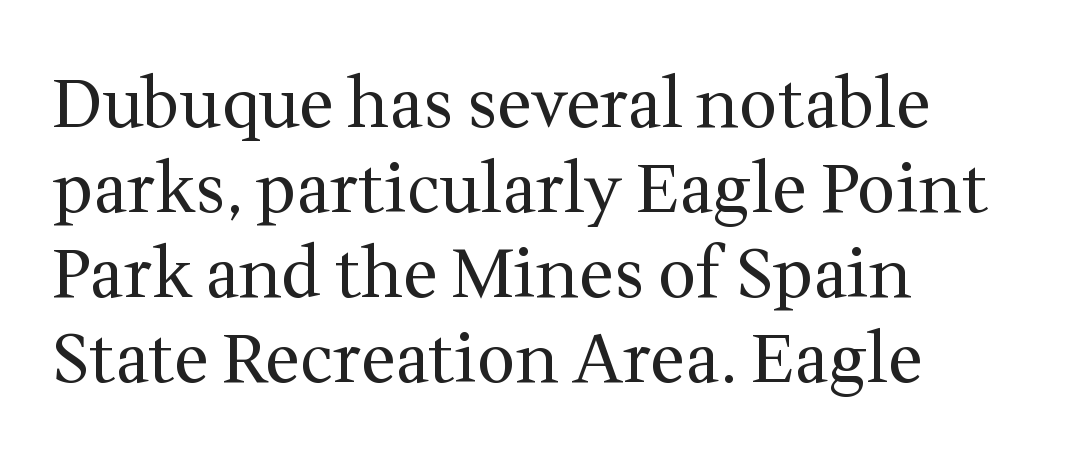
Q: Is the text bold? A: No.
Q: Is the text italic (slanted)? A: No, it is upright.
Q: Is the typeface a serif or a sans-serif typeface? A: Serif.
Q: Is the text underlined? A: No.
Q: How is the paragraph aligned? A: Left-aligned.
Q: Is the spacing between letters normal or unusually wide? A: Normal.
Q: Is the spacing between lines tight, normal or loose? A: Normal.
Q: Width (condensed, normal, or wide)? A: Normal.
Q: Stroke contrast? A: Medium.
Q: x-height? A: Medium.
Q: Monospaced? A: No.
